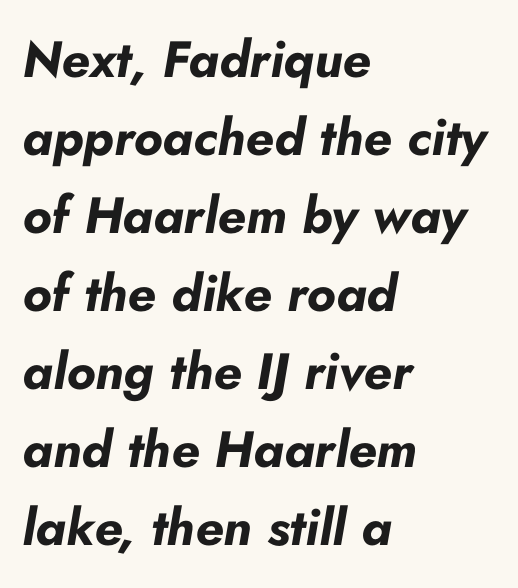
The image shows 51 px bold type, italic (leaning right); set left-aligned, normal line spacing (1.53x), normal letter spacing, not underlined; low stroke contrast and a small x-height.
